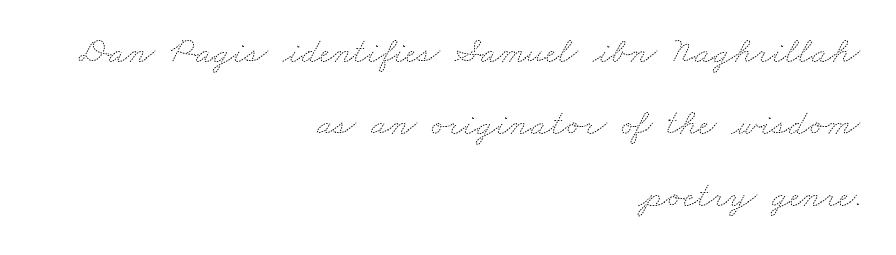
{"bold": "no", "weight": "thin", "width": "wide", "stroke_contrast": "medium", "x_height": "small", "monospaced": "no", "underline": "no", "align": "right", "line_spacing": "loose", "line_spacing_ratio": 1.95, "letter_spacing": "normal", "letter_spacing_em": 0.0, "glyph_px": 37}
